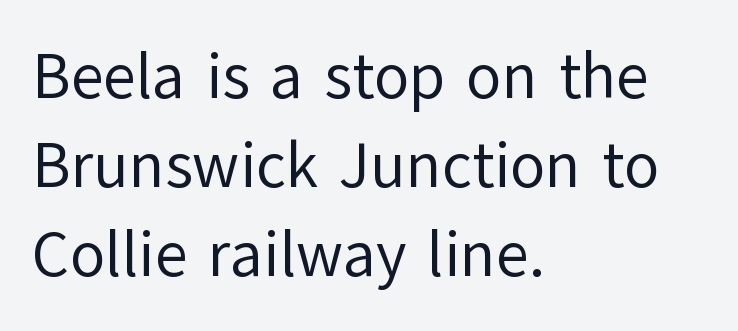
{"serif": "no", "italic": "no", "bold": "no", "weight": "regular", "width": "normal", "stroke_contrast": "low", "x_height": "medium", "monospaced": "no", "underline": "no", "align": "left", "line_spacing": "normal", "line_spacing_ratio": 1.39, "letter_spacing": "normal", "letter_spacing_em": 0.0, "glyph_px": 64}
